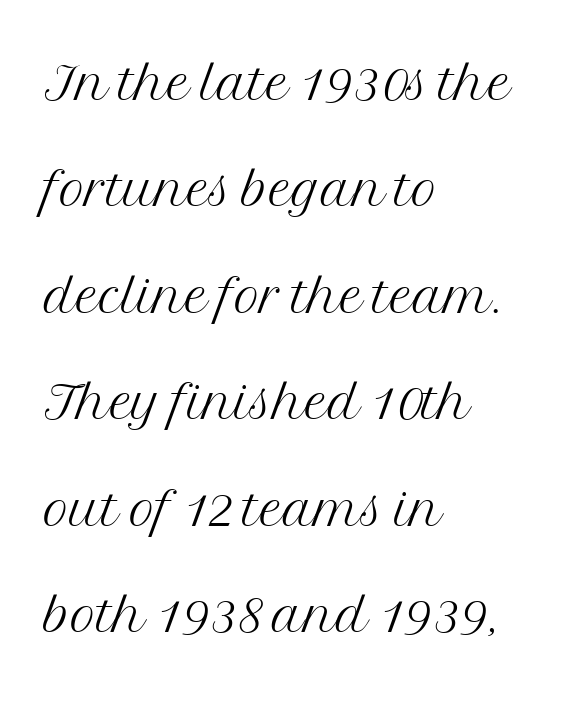
The image shows 71 px light serif type; set left-aligned, normal line spacing (1.5x), normal letter spacing, not underlined; medium stroke contrast and a medium x-height.
